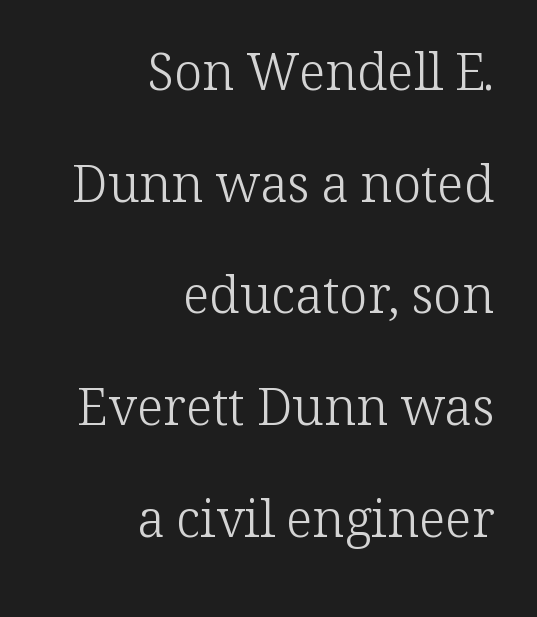
Q: Is the text bold? A: No.
Q: Is the text italic (slanted)? A: No, it is upright.
Q: Is the typeface a serif or a sans-serif typeface? A: Serif.
Q: Is the text underlined? A: No.
Q: How is the paragraph aligned? A: Right-aligned.
Q: Is the spacing between letters normal or unusually wide? A: Normal.
Q: Is the spacing between lines tight, normal or loose? A: Loose.
Q: Width (condensed, normal, or wide)? A: Normal.
Q: Stroke contrast? A: Low.
Q: x-height? A: Medium.
Q: Monospaced? A: No.
